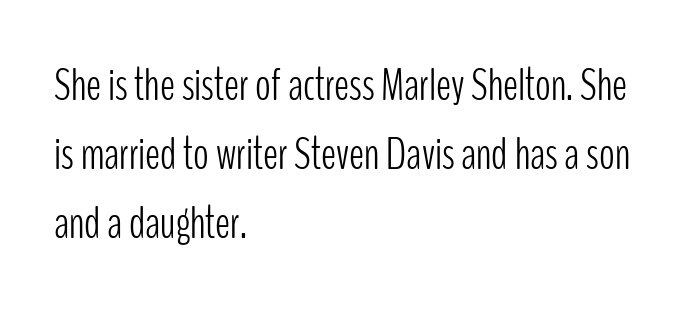
The image shows 46 px light, condensed sans-serif type, upright; set left-aligned, normal line spacing (1.5x), normal letter spacing, not underlined; low stroke contrast and a medium x-height.
